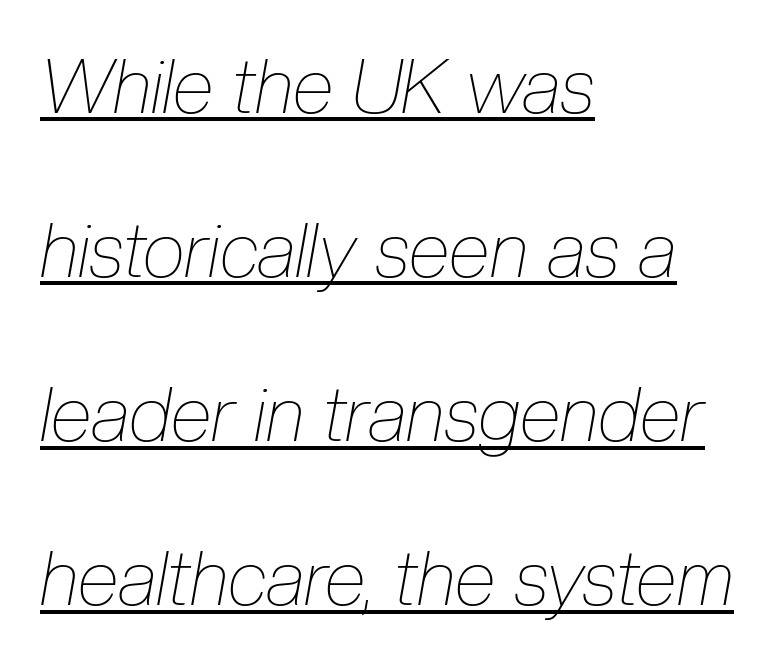
{"italic": "yes", "lean": "right", "slant_degrees": 10, "bold": "no", "weight": "thin", "width": "condensed", "stroke_contrast": "low", "x_height": "medium", "monospaced": "no", "underline": "yes", "align": "left", "line_spacing": "loose", "line_spacing_ratio": 2.16, "letter_spacing": "normal", "letter_spacing_em": 0.0, "glyph_px": 76}
